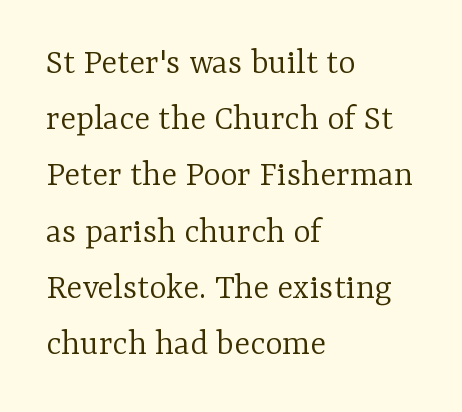
Letters rest on an invisible, unmarked baseline. Horizontally, the lines are justified to the leading edge only. This is not heavy type; no bold has been used. The letters stand straight up with perfectly vertical stems. The designer left line spacing at the default. Note: serifs present on the glyphs.
